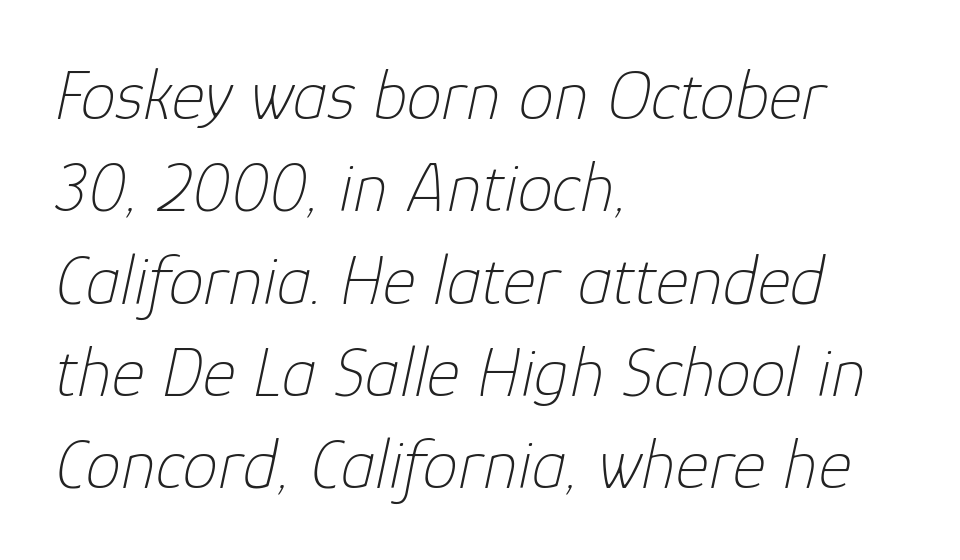
Q: Is the text bold? A: No.
Q: Is the text italic (slanted)? A: Yes, it leans right by about 12 degrees.
Q: Is the text underlined? A: No.
Q: How is the paragraph aligned? A: Left-aligned.
Q: Is the spacing between letters normal or unusually wide? A: Normal.
Q: Is the spacing between lines tight, normal or loose? A: Normal.
Q: Width (condensed, normal, or wide)? A: Normal.
Q: Stroke contrast? A: Low.
Q: x-height? A: Medium.
Q: Monospaced? A: No.
